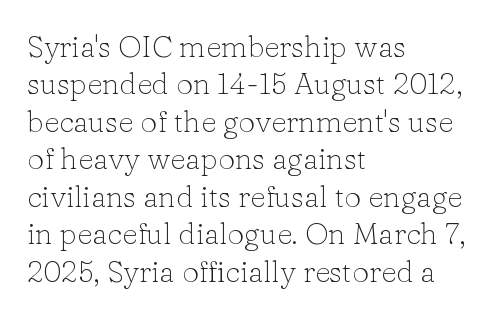
{"serif": "yes", "italic": "no", "bold": "no", "weight": "light", "width": "normal", "stroke_contrast": "low", "x_height": "medium", "monospaced": "no", "underline": "no", "align": "left", "line_spacing": "normal", "line_spacing_ratio": 1.25, "letter_spacing": "normal", "letter_spacing_em": 0.0, "glyph_px": 30}
